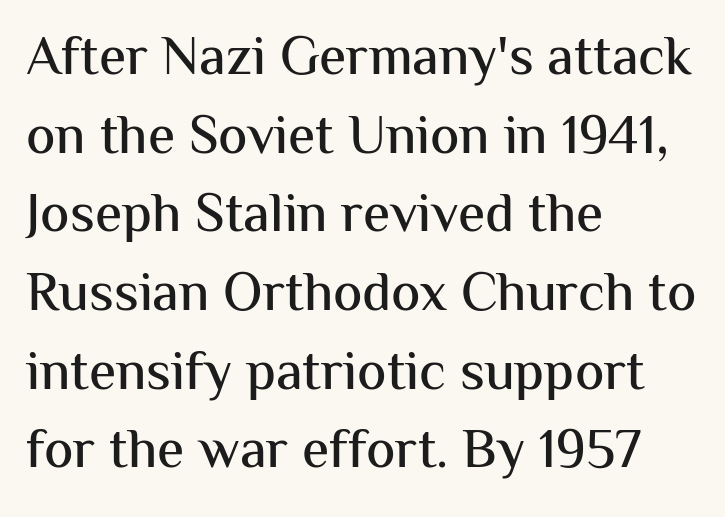
Tall strokes in this sample are plumb rather than angled. Interline gaps are of average width in this sample. Look at the bottom of the vertical strokes: they stop flat, with no serifs. Here the designer chose a conventional face with non-uniform glyph widths. Each word holds together tightly as a unit, with standard inter-letter gaps. Only glyphs here, with clear space below each row.
